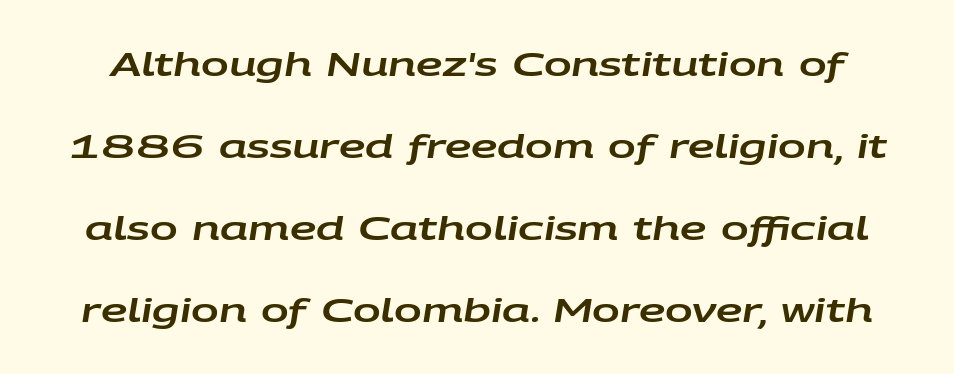
{"italic": "yes", "lean": "right", "slant_degrees": 9, "width": "wide", "stroke_contrast": "low", "x_height": "large", "monospaced": "no", "underline": "no", "line_spacing": "loose", "line_spacing_ratio": 2.48, "letter_spacing": "normal", "letter_spacing_em": 0.0, "glyph_px": 33}
